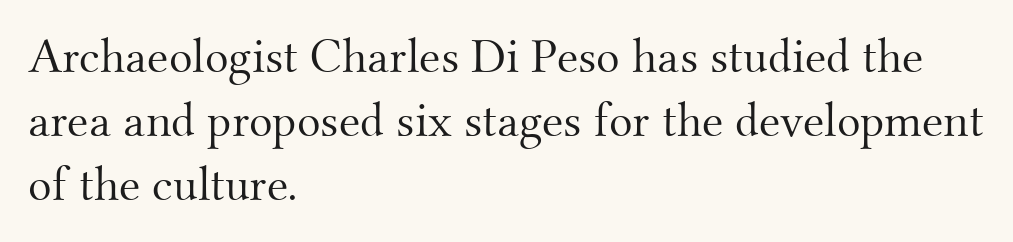
{"serif": "yes", "italic": "no", "bold": "no", "weight": "light", "width": "normal", "stroke_contrast": "medium", "x_height": "small", "monospaced": "no", "underline": "no", "align": "left", "line_spacing": "normal", "line_spacing_ratio": 1.31, "letter_spacing": "normal", "letter_spacing_em": 0.0, "glyph_px": 49}
